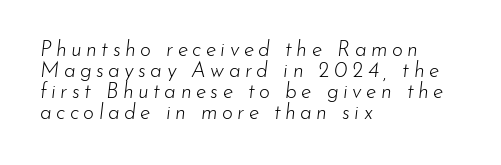
The image shows 21 px text type, italic (leaning right); set left-aligned, tight line spacing (1.0x), unusually wide letter spacing (+0.21 em), not underlined.
